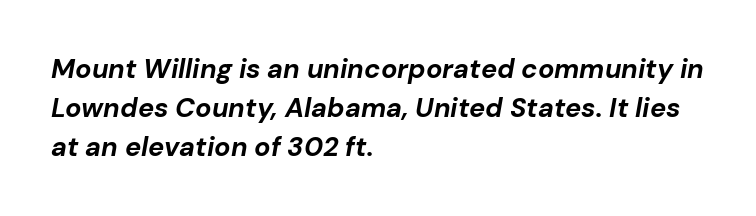
The image shows 27 px bold type, italic (leaning right); set left-aligned, normal line spacing (1.44x), normal letter spacing, not underlined.
